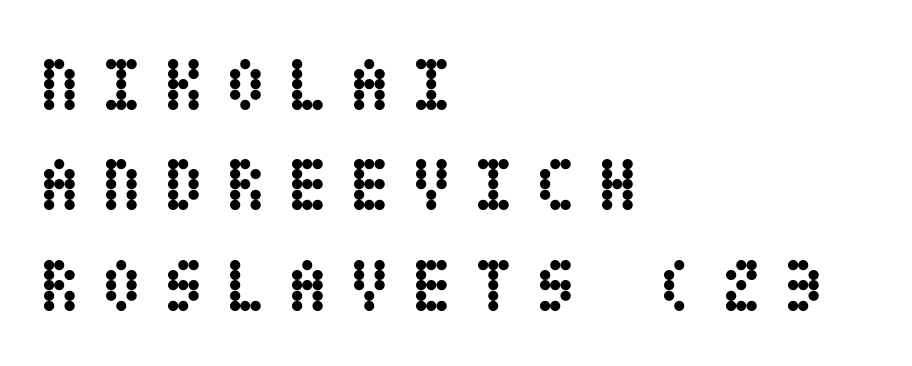
{"italic": "no", "bold": "yes", "weight": "semibold", "width": "condensed", "stroke_contrast": "low", "x_height": "large", "underline": "no", "align": "left", "line_spacing": "normal", "line_spacing_ratio": 1.34, "letter_spacing": "wide", "letter_spacing_em": 0.28, "glyph_px": 75}
